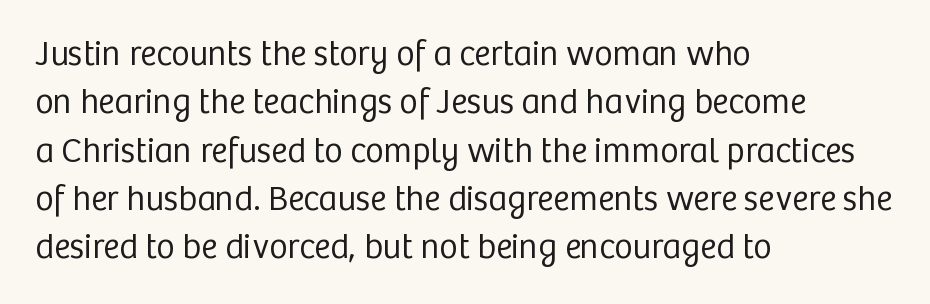
The image shows 35 px regular-weight sans-serif type, upright; set left-aligned, normal line spacing (1.38x), normal letter spacing, not underlined; low stroke contrast and a medium x-height.
